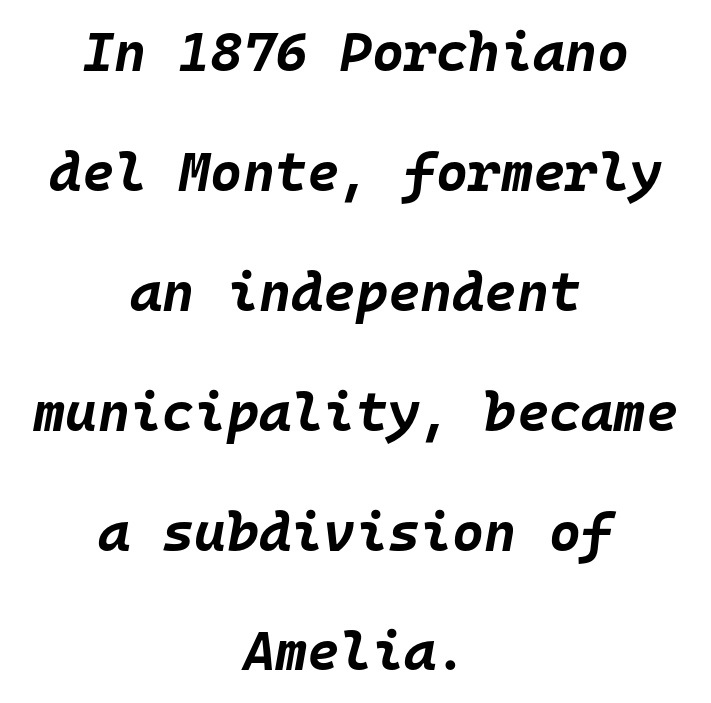
The face used here has a pronounced slope to its letters. Underlining? Definitely not there. You could fit nearly another row in the gap between these rows. This rendering uses center alignment, leaving both contours irregular but symmetric. Heavy-handed strokes throughout: this text is bold. Every character here occupies the same horizontal width, giving the sample a typewriter-like rhythm.
